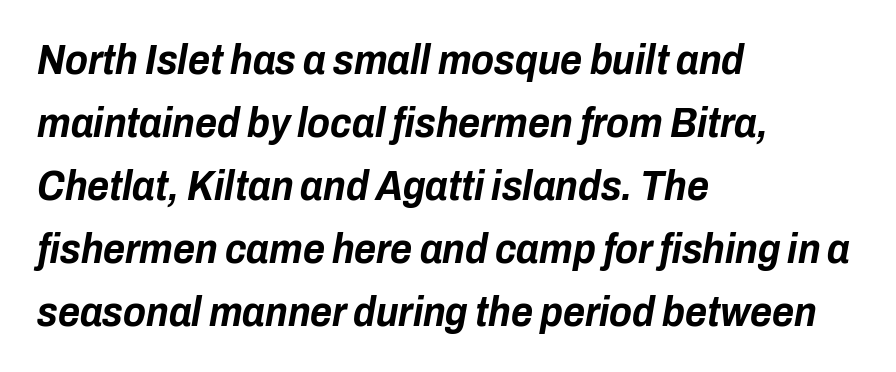
Q: Is the text bold? A: Yes.
Q: Is the text italic (slanted)? A: Yes, it leans right by about 10 degrees.
Q: Is the text underlined? A: No.
Q: How is the paragraph aligned? A: Left-aligned.
Q: Is the spacing between letters normal or unusually wide? A: Normal.
Q: Is the spacing between lines tight, normal or loose? A: Normal.
Q: Width (condensed, normal, or wide)? A: Condensed.
Q: Stroke contrast? A: Low.
Q: x-height? A: Medium.
Q: Monospaced? A: No.
